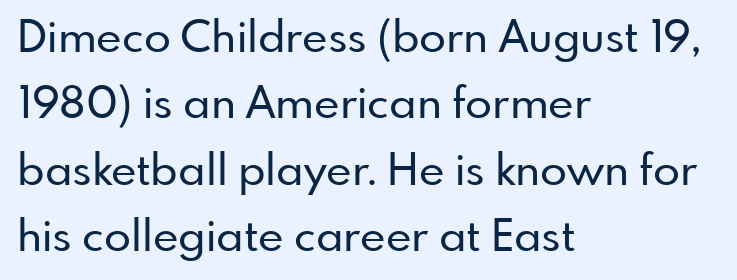
This rendering employs a face without finishing strokes, i.e., a sans-serif. The text block is weighted toward the left margin, trailing off unevenly rightward. A roman cut, with each character standing at attention. Honestly, there is no underline to notice here at all.
